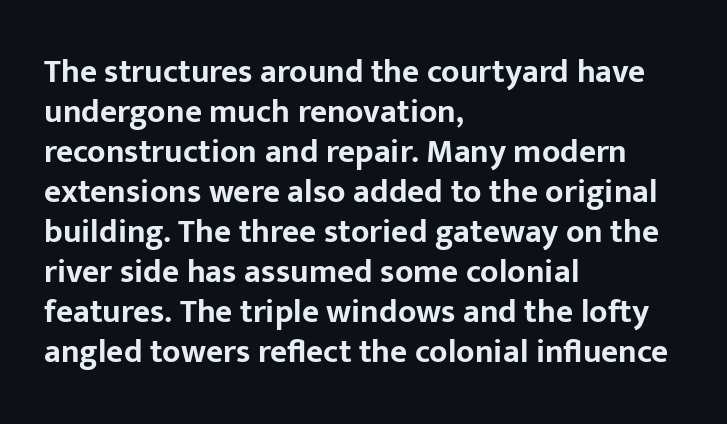
The image shows 33 px bold sans-serif type, upright; set left-aligned, line spacing 1.21x, normal letter spacing, not underlined; low stroke contrast and a medium x-height.
